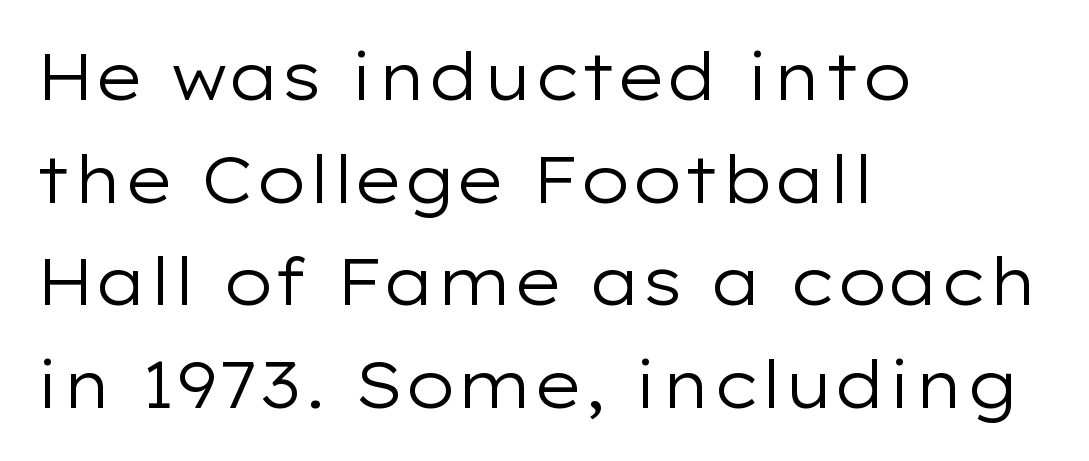
{"serif": "no", "italic": "no", "bold": "no", "weight": "regular", "width": "wide", "stroke_contrast": "low", "x_height": "medium", "monospaced": "no", "underline": "no", "align": "left", "line_spacing": "normal", "line_spacing_ratio": 1.58, "letter_spacing": "normal", "letter_spacing_em": 0.0, "glyph_px": 65}
